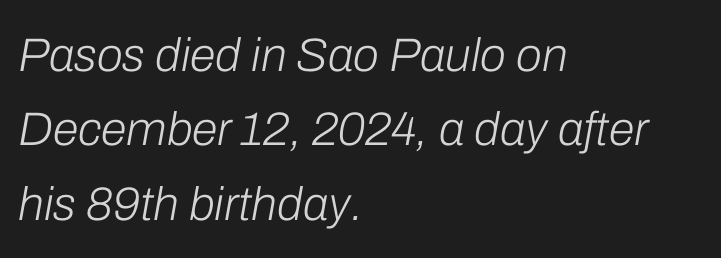
Q: Is the text bold? A: No.
Q: Is the text italic (slanted)? A: Yes, it leans right by about 10 degrees.
Q: Is the text underlined? A: No.
Q: How is the paragraph aligned? A: Left-aligned.
Q: Is the spacing between letters normal or unusually wide? A: Normal.
Q: Is the spacing between lines tight, normal or loose? A: Normal.
Q: Width (condensed, normal, or wide)? A: Normal.
Q: Stroke contrast? A: Low.
Q: x-height? A: Medium.
Q: Monospaced? A: No.
